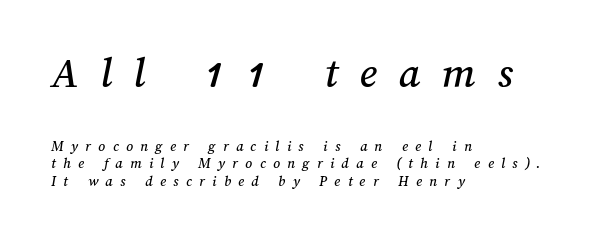
{"width": "normal", "stroke_contrast": "medium", "x_height": "medium", "monospaced": "no", "underline": "no", "align": "left", "line_spacing_ratio": 1.19, "letter_spacing": "wide", "letter_spacing_em": 0.49, "larger_block": "first", "size_ratio": 2.93, "glyph_px": 44}
